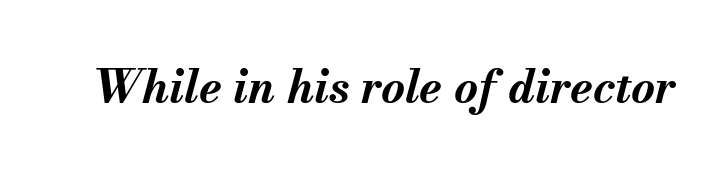
{"italic": "yes", "lean": "right", "slant_degrees": 13, "bold": "yes", "weight": "bold", "width": "normal", "stroke_contrast": "medium", "x_height": "small", "monospaced": "no", "underline": "no", "letter_spacing": "normal", "letter_spacing_em": 0.0, "glyph_px": 46}
